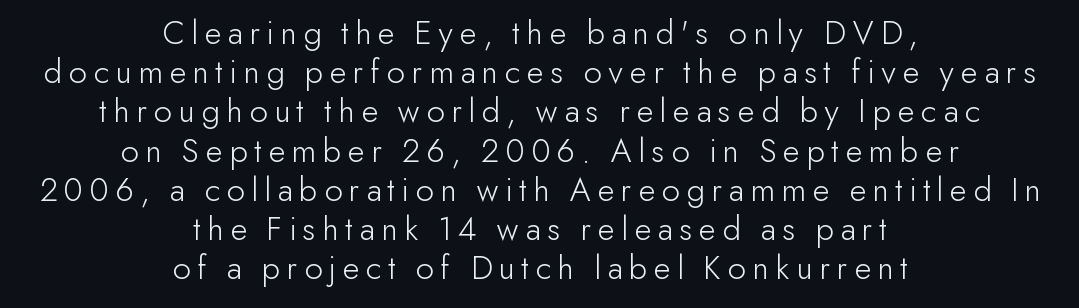
The image shows 35 px light sans-serif type, upright; set centered, tight line spacing (1.12x), not underlined; low stroke contrast and a small x-height.
